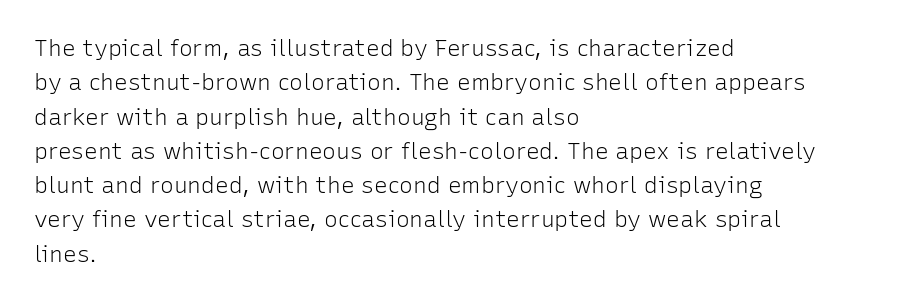
{"italic": "no", "bold": "no", "underline": "no", "align": "left", "line_spacing": "normal", "line_spacing_ratio": 1.49, "letter_spacing": "normal", "letter_spacing_em": 0.0, "glyph_px": 23}
